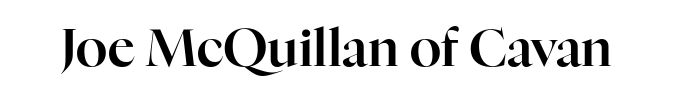
{"serif": "yes", "italic": "no", "width": "normal", "stroke_contrast": "high", "x_height": "medium", "monospaced": "no", "underline": "no", "letter_spacing": "normal", "letter_spacing_em": 0.0, "glyph_px": 52}
